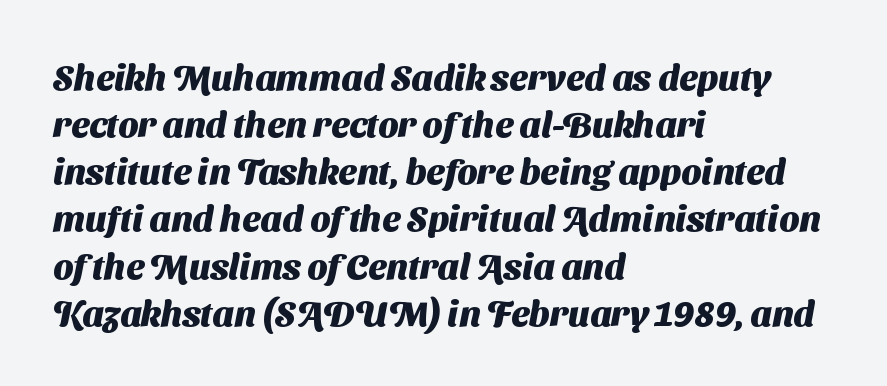
The image shows 36 px heavy sans-serif type; set left-aligned, normal line spacing (1.31x), normal letter spacing, not underlined; medium stroke contrast and a medium x-height.
